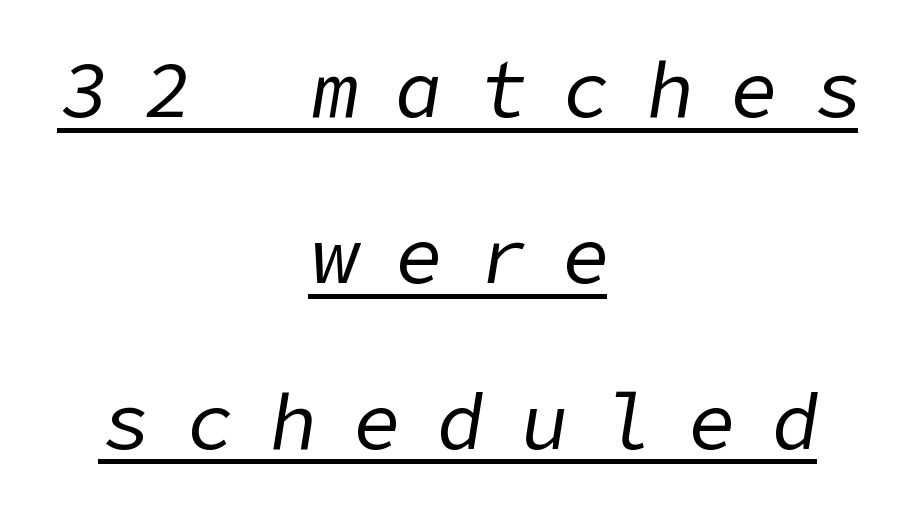
The image shows 79 px regular-weight type, italic (leaning right); set centered, loose line spacing (2.1x), unusually wide letter spacing (+0.46 em), underlined; low stroke contrast and a medium x-height.
